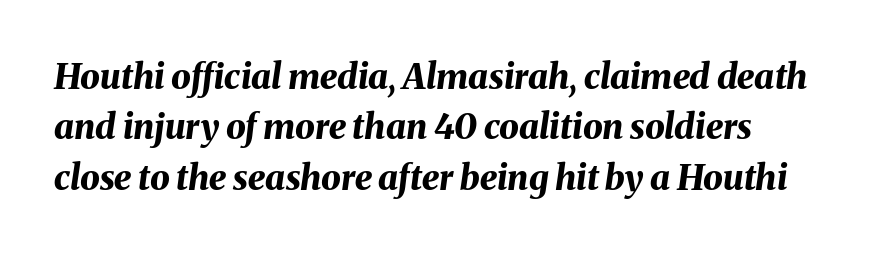
The image shows 35 px bold type, italic (leaning right); set normal line spacing (1.44x), normal letter spacing, not underlined; medium stroke contrast and a medium x-height.
